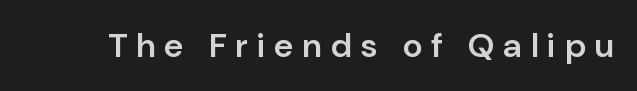
The image shows 34 px semibold sans-serif type, upright; set unusually wide letter spacing (+0.27 em), not underlined; low stroke contrast and a medium x-height.
